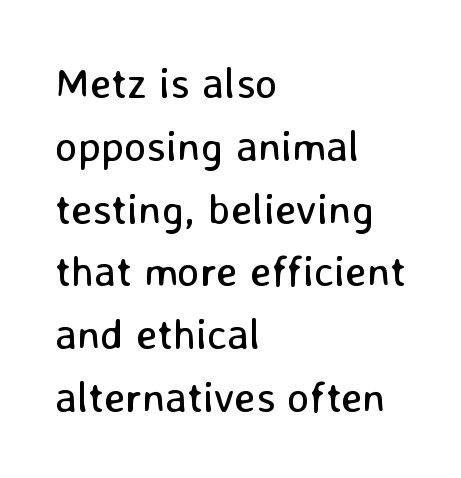
{"serif": "no", "italic": "no", "bold": "no", "weight": "regular", "width": "normal", "stroke_contrast": "low", "x_height": "medium", "monospaced": "no", "underline": "no", "align": "left", "line_spacing": "normal", "line_spacing_ratio": 1.46, "letter_spacing": "normal", "letter_spacing_em": 0.0, "glyph_px": 43}
